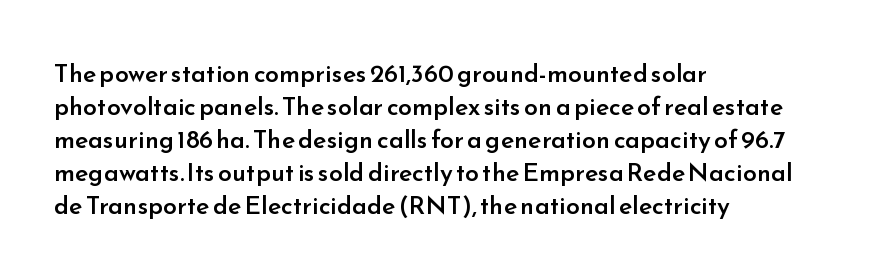
Is the letter spacing exaggerated? No — it looks like the ordinary default. The text block is weighted toward the left margin, trailing off unevenly rightward. Anything drawn beneath the words? Only blank space. The passage shown stacks its lines at a standard gap.
